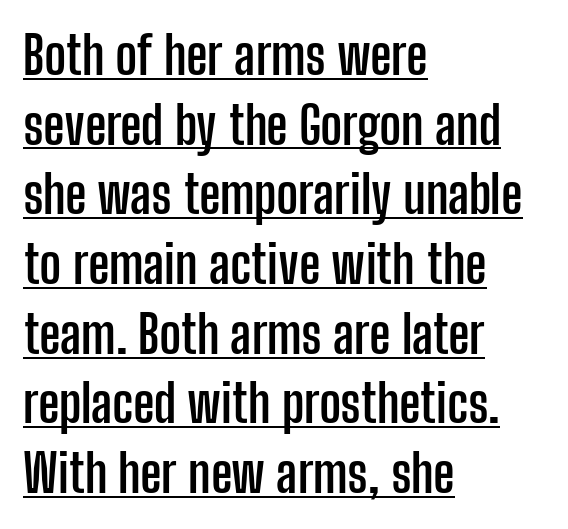
Inter-character spacing is left at the font's built-in metrics. This rendering employs a face without finishing strokes, i.e., a sans-serif. Honestly, the underline is the first thing you notice here. Compared with an ordinary text face, these strokes are far heavier — a full bold.
